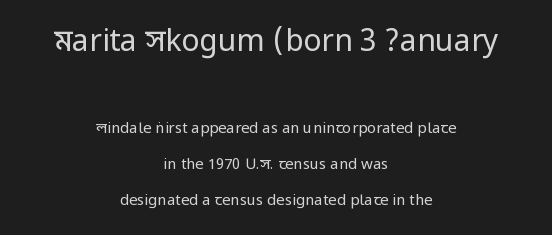
{"serif": "no", "italic": "no", "bold": "no", "weight": "regular", "width": "condensed", "stroke_contrast": "low", "underline": "no", "align": "center", "line_spacing": "loose", "line_spacing_ratio": 2.4, "letter_spacing": "normal", "letter_spacing_em": 0.0, "larger_block": "first", "size_ratio": 2.0, "glyph_px": 30}
